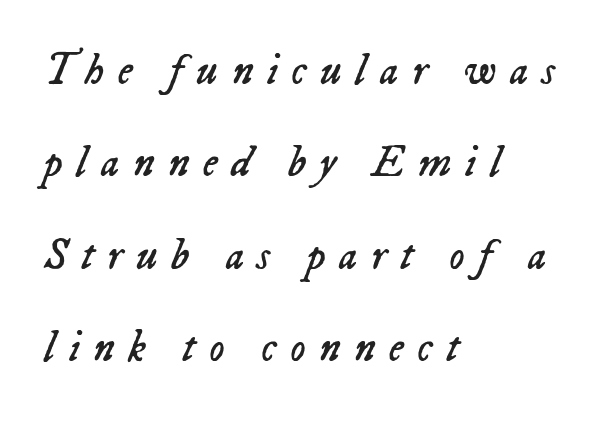
The image shows 43 px regular-weight type, italic (leaning right); set left-aligned, loose line spacing (2.15x), unusually wide letter spacing (+0.31 em), not underlined; low stroke contrast and a medium x-height.
